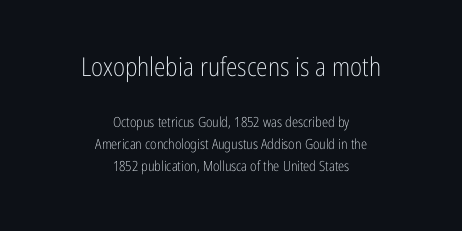
{"italic": "no", "bold": "no", "underline": "no", "align": "center", "line_spacing": "normal", "line_spacing_ratio": 1.56, "letter_spacing": "normal", "letter_spacing_em": 0.0, "larger_block": "first", "size_ratio": 1.86, "glyph_px": 26}
